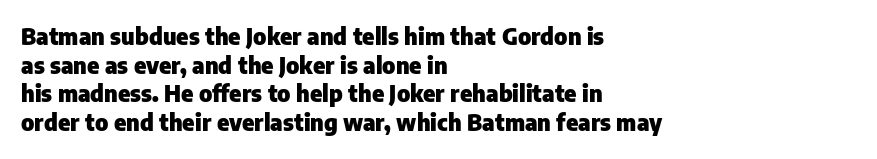
The image shows 23 px bold type, upright; set left-aligned, normal line spacing (1.25x), normal letter spacing, not underlined.
